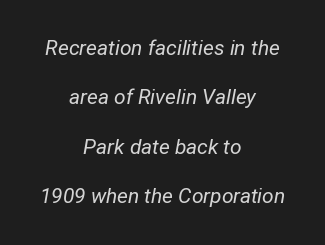
Q: Is the text bold? A: No.
Q: Is the text italic (slanted)? A: Yes, it leans right by about 12 degrees.
Q: Is the text underlined? A: No.
Q: How is the paragraph aligned? A: Centered.
Q: Is the spacing between letters normal or unusually wide? A: Normal.
Q: Is the spacing between lines tight, normal or loose? A: Loose.
